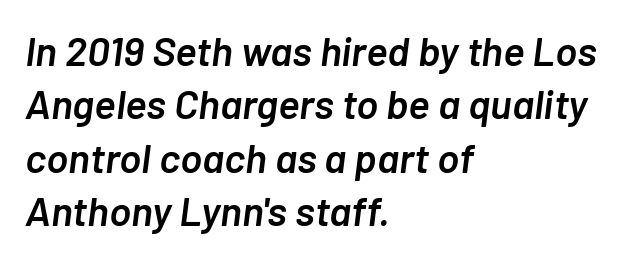
Q: Is the text bold? A: Semi-bold.
Q: Is the text italic (slanted)? A: Yes, it leans right by about 7 degrees.
Q: Is the text underlined? A: No.
Q: How is the paragraph aligned? A: Left-aligned.
Q: Is the spacing between letters normal or unusually wide? A: Normal.
Q: Is the spacing between lines tight, normal or loose? A: Normal.
Q: Width (condensed, normal, or wide)? A: Normal.
Q: Stroke contrast? A: Low.
Q: x-height? A: Medium.
Q: Monospaced? A: No.
